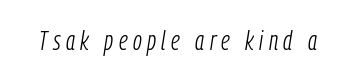
Q: Is the text bold? A: No.
Q: Is the text italic (slanted)? A: Yes, it leans right by about 9 degrees.
Q: Is the text underlined? A: No.
Q: Is the spacing between letters normal or unusually wide? A: Unusually wide.
